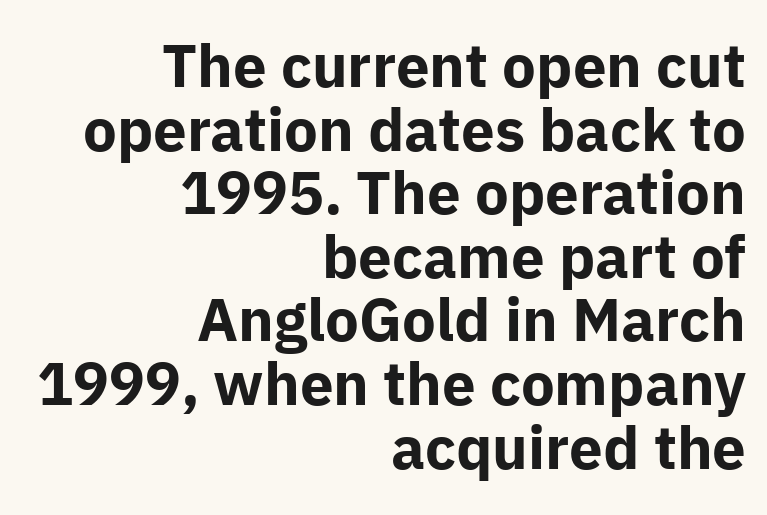
The image shows 60 px bold sans-serif type, upright; set right-aligned, tight line spacing (1.06x), normal letter spacing, not underlined; low stroke contrast and a medium x-height.
